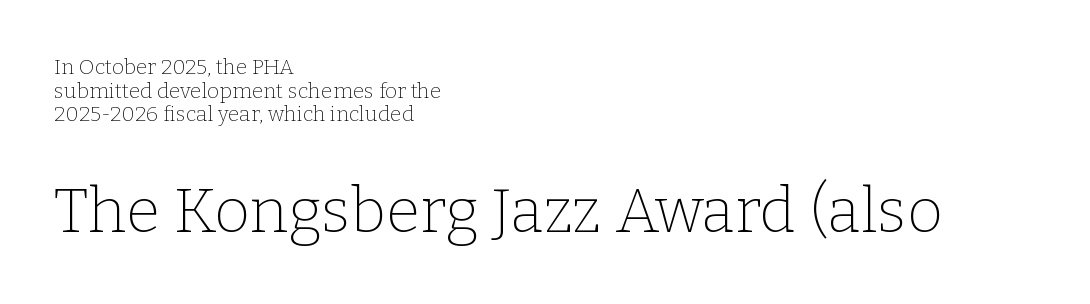
The image shows 62 px thin serif type, upright; set left-aligned, tight line spacing (1.12x), normal letter spacing, not underlined; the second (bottom) block is 2.95x larger; low stroke contrast and a medium x-height.
